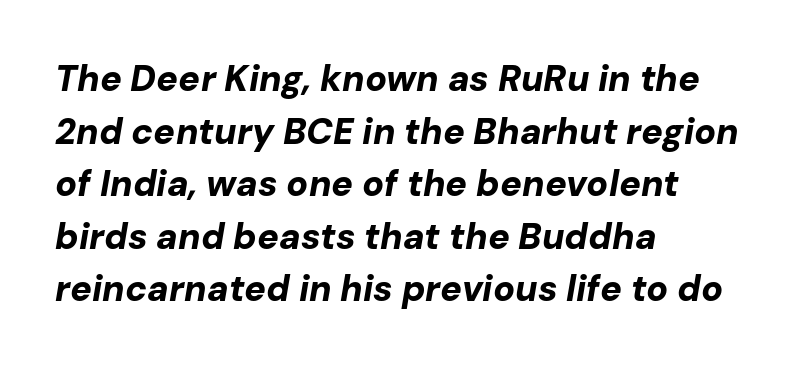
{"italic": "yes", "lean": "right", "slant_degrees": 10, "bold": "yes", "weight": "bold", "width": "normal", "stroke_contrast": "low", "x_height": "medium", "monospaced": "no", "underline": "no", "align": "left", "line_spacing": "normal", "line_spacing_ratio": 1.46, "letter_spacing": "normal", "letter_spacing_em": 0.0, "glyph_px": 36}
